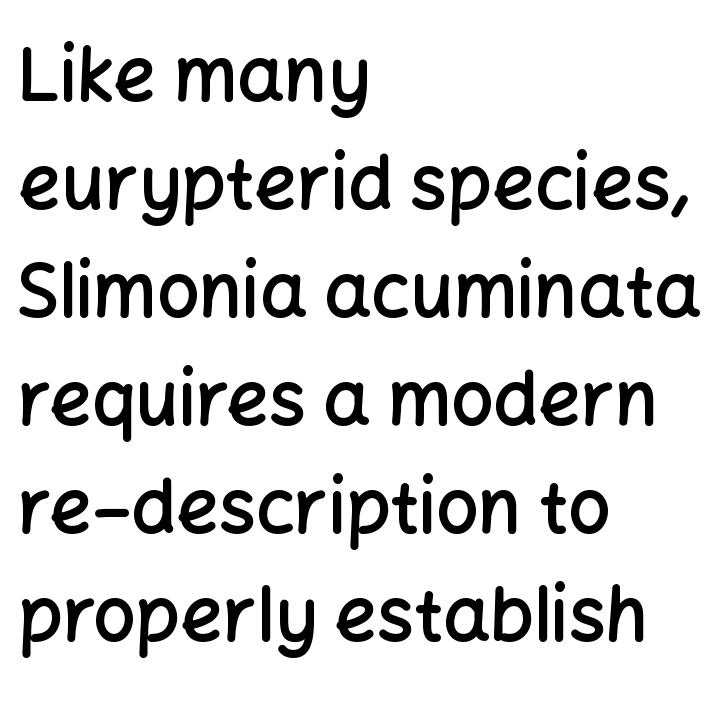
Q: Is the text bold? A: Semi-bold.
Q: Is the text italic (slanted)? A: No, it is upright.
Q: Is the typeface a serif or a sans-serif typeface? A: Sans-serif.
Q: Is the text underlined? A: No.
Q: How is the paragraph aligned? A: Left-aligned.
Q: Is the spacing between letters normal or unusually wide? A: Normal.
Q: Is the spacing between lines tight, normal or loose? A: Normal.
Q: Width (condensed, normal, or wide)? A: Normal.
Q: Stroke contrast? A: Low.
Q: x-height? A: Medium.
Q: Monospaced? A: No.
